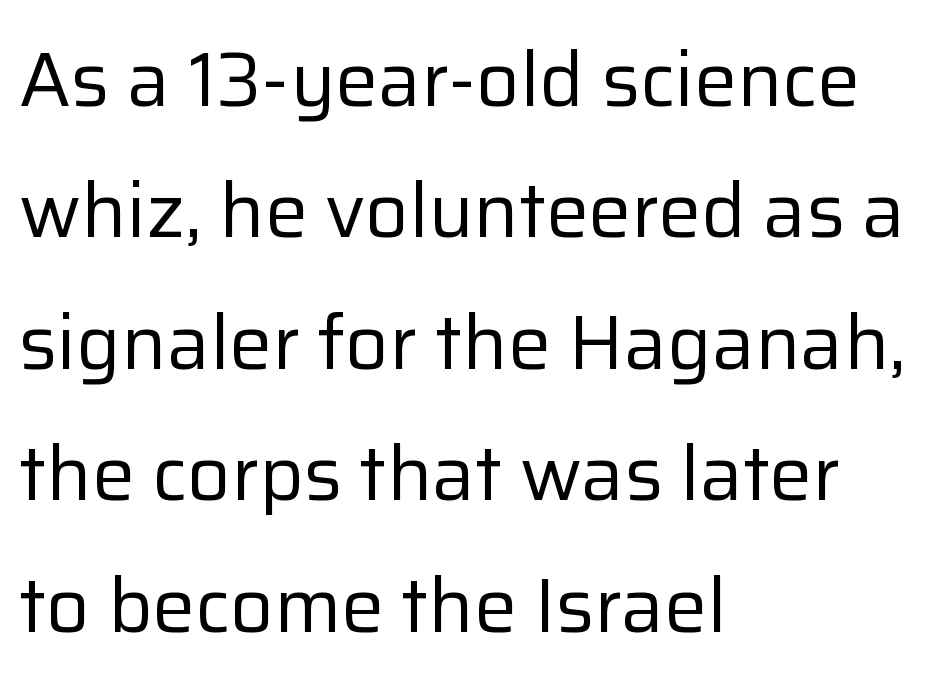
The image shows 76 px regular-weight sans-serif type, upright; set left-aligned, line spacing 1.73x, normal letter spacing, not underlined; low stroke contrast and a medium x-height.
